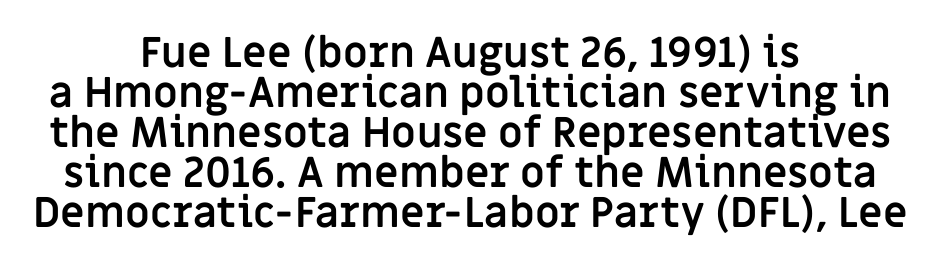
Q: Is the text bold? A: Yes.
Q: Is the text italic (slanted)? A: No, it is upright.
Q: Is the typeface a serif or a sans-serif typeface? A: Sans-serif.
Q: Is the text underlined? A: No.
Q: How is the paragraph aligned? A: Centered.
Q: Is the spacing between letters normal or unusually wide? A: Normal.
Q: Is the spacing between lines tight, normal or loose? A: Tight.
Q: Width (condensed, normal, or wide)? A: Normal.
Q: Stroke contrast? A: Low.
Q: x-height? A: Large.
Q: Monospaced? A: No.
